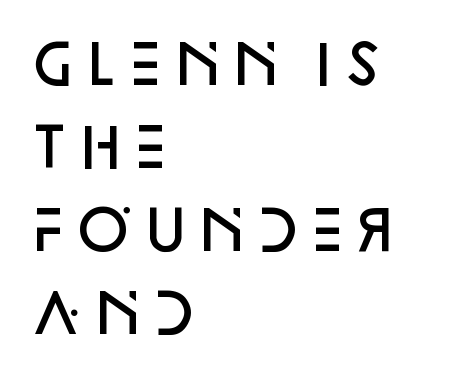
{"serif": "no", "italic": "no", "bold": "semi", "weight": "semibold", "width": "normal", "stroke_contrast": "low", "x_height": "large", "monospaced": "no", "underline": "no", "align": "left", "line_spacing": "normal", "line_spacing_ratio": 1.54, "letter_spacing": "normal", "letter_spacing_em": 0.0, "glyph_px": 54}
